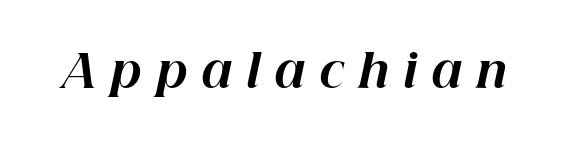
Q: Is the text bold? A: Yes.
Q: Is the text italic (slanted)? A: Yes, it leans right by about 12 degrees.
Q: Is the text underlined? A: No.
Q: Is the spacing between letters normal or unusually wide? A: Unusually wide.
Q: Width (condensed, normal, or wide)? A: Normal.
Q: Stroke contrast? A: High.
Q: x-height? A: Medium.
Q: Monospaced? A: No.
